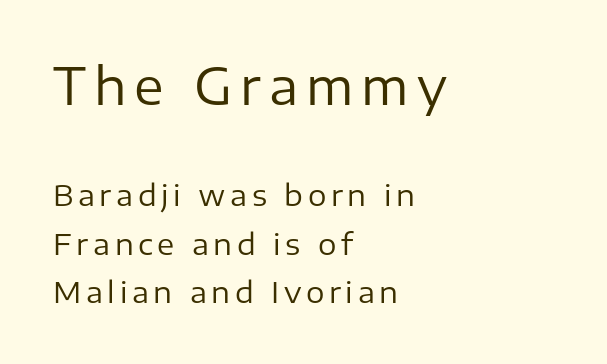
In CSS terms this would be text-align: left. The leading is moderate, giving the passage an even texture. I'd call this a sans setting — the letters go barefoot. Tall strokes in this sample are plumb rather than angled. Size contrast runs from large at the top to small at the bottom.
